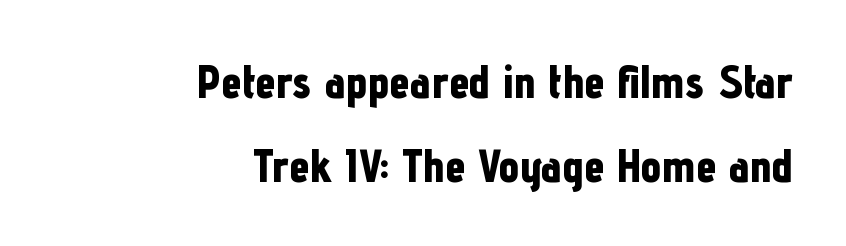
{"serif": "no", "italic": "no", "bold": "yes", "weight": "bold", "width": "condensed", "stroke_contrast": "low", "x_height": "medium", "monospaced": "no", "underline": "no", "align": "right", "line_spacing_ratio": 1.82, "letter_spacing": "normal", "letter_spacing_em": 0.0, "glyph_px": 46}
